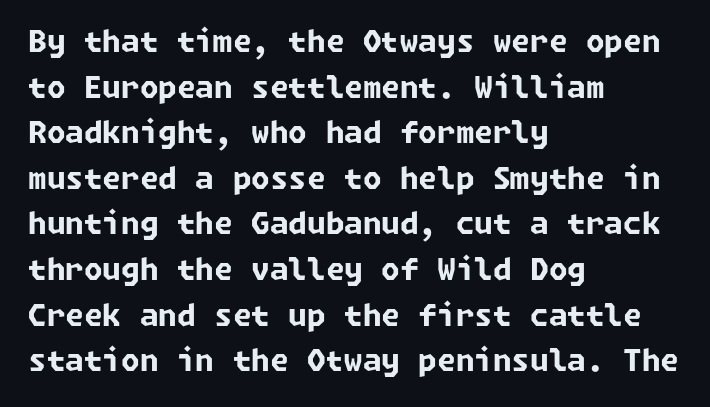
The image shows 30 px bold sans-serif type; set left-aligned, normal line spacing (1.52x), normal letter spacing, not underlined; low stroke contrast and a medium x-height.
